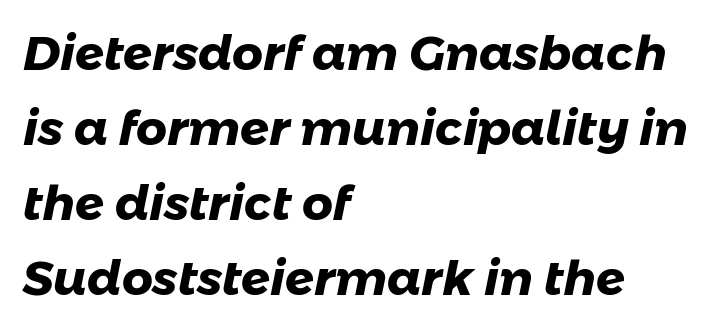
Q: Is the text bold? A: Yes.
Q: Is the typeface a serif or a sans-serif typeface? A: Sans-serif.
Q: Is the text underlined? A: No.
Q: How is the paragraph aligned? A: Left-aligned.
Q: Is the spacing between letters normal or unusually wide? A: Normal.
Q: Is the spacing between lines tight, normal or loose? A: Normal.
Q: Width (condensed, normal, or wide)? A: Normal.
Q: Stroke contrast? A: Low.
Q: x-height? A: Medium.
Q: Monospaced? A: No.
